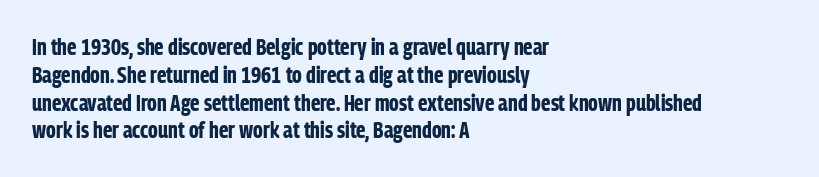
The image shows 23 px bold type, upright; set left-aligned, line spacing 1.21x, normal letter spacing, not underlined.
